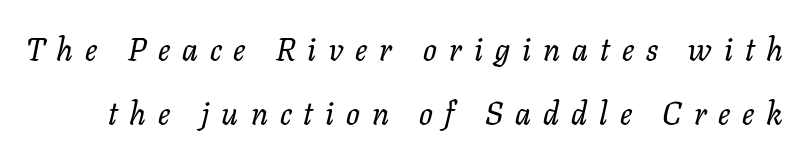
The image shows 32 px serif type, italic (leaning right); set loose line spacing (2.0x), unusually wide letter spacing (+0.38 em), not underlined; low stroke contrast and a medium x-height.
